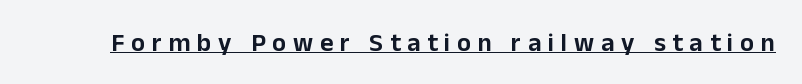
The image shows 26 px text type, upright; set unusually wide letter spacing (+0.26 em), underlined.
